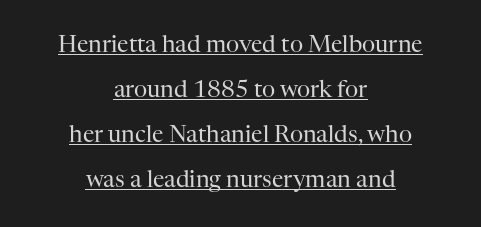
Q: Is the text bold? A: No.
Q: Is the text italic (slanted)? A: No, it is upright.
Q: Is the text underlined? A: Yes.
Q: How is the paragraph aligned? A: Centered.
Q: Is the spacing between letters normal or unusually wide? A: Normal.
Q: Is the spacing between lines tight, normal or loose? A: Loose.
